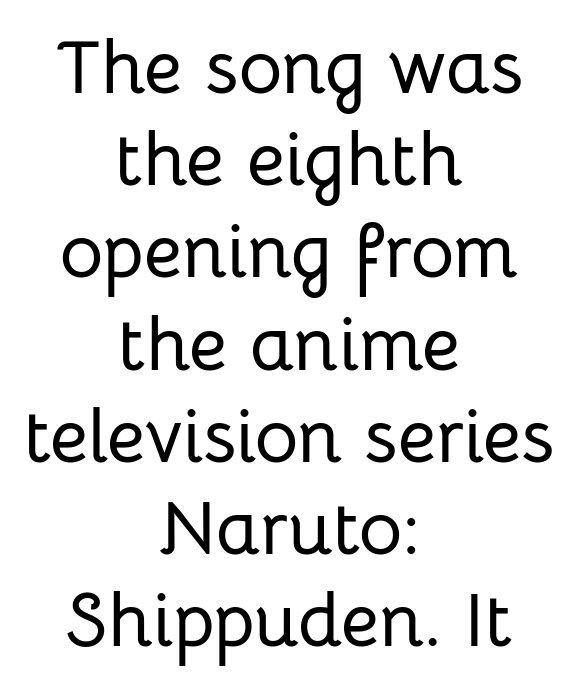
The image shows 75 px sans-serif type, upright; set centered, line spacing 1.23x, normal letter spacing, not underlined; low stroke contrast and a medium x-height.
